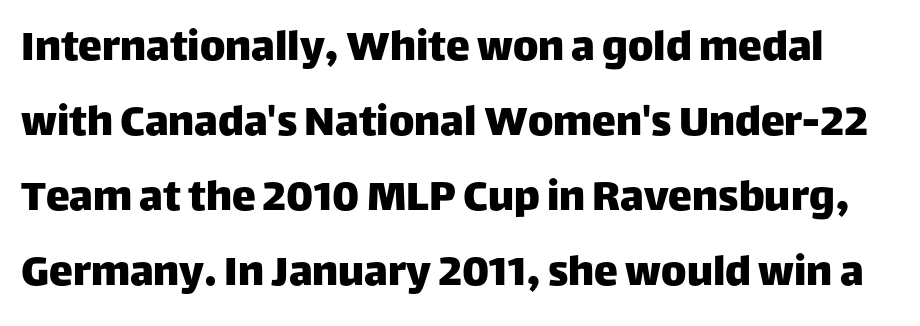
Q: Is the text italic (slanted)? A: No, it is upright.
Q: Is the typeface a serif or a sans-serif typeface? A: Sans-serif.
Q: Is the text underlined? A: No.
Q: Is the spacing between letters normal or unusually wide? A: Normal.
Q: Is the spacing between lines tight, normal or loose? A: Normal.
Q: Width (condensed, normal, or wide)? A: Normal.
Q: Stroke contrast? A: Low.
Q: x-height? A: Large.
Q: Monospaced? A: No.
